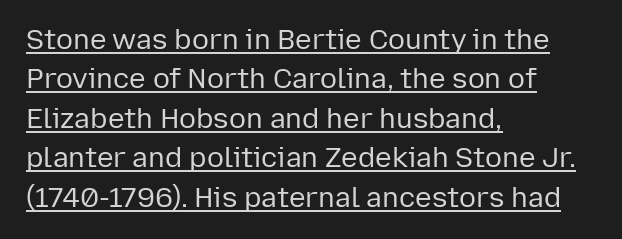
Vertical strokes here are truly vertical. Is there an underline? Yes — a line sits under the letters. Horizontally, the lines are justified to the leading edge only. The type is set solid horizontally, with unmodified tracking. Think of a printed novel: that variable character pitch is what you see here. Leading matches the norm, producing a regular column.
